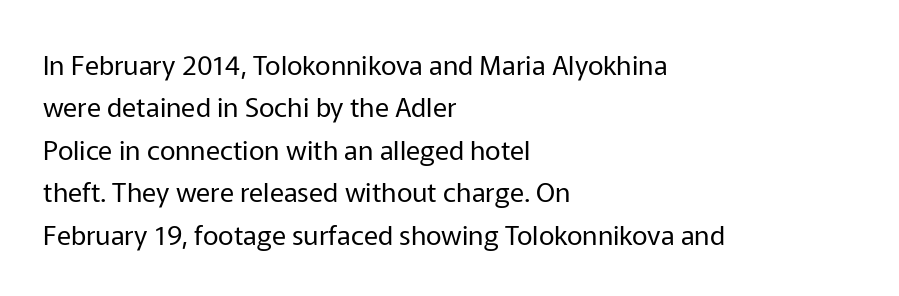
{"italic": "no", "bold": "no", "underline": "no", "align": "left", "line_spacing": "normal", "line_spacing_ratio": 1.57, "letter_spacing": "normal", "letter_spacing_em": 0.0, "glyph_px": 27}
